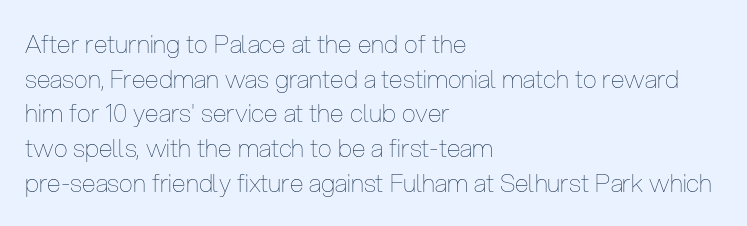
The letters stand straight up with perfectly vertical stems. The typesetter chose a ragged-right arrangement here. What's the leading like? Ordinary, nothing unusual. Nothing unusual about the tracking: characters are spaced as the font intends. Is the stroke heavy? The answer is a plain regular-or-lighter.
